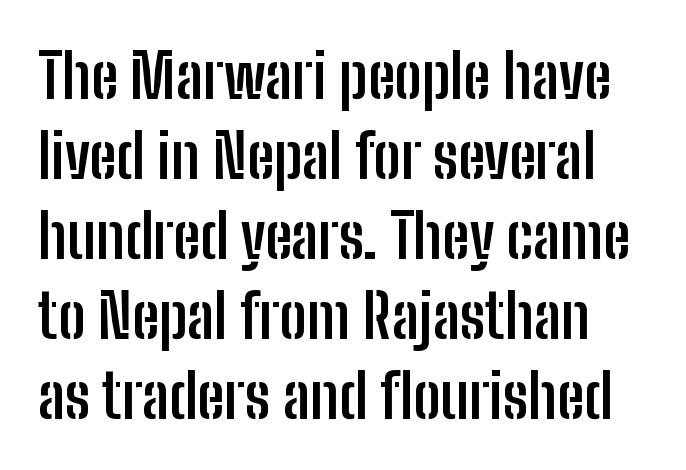
No word sits above an underline. Every stem runs plumb, perpendicular to the baseline. Each letter's strokes conclude bluntly, with no projecting serifs. The rendering uses natural spacing where letterforms have individual widths. Between one letter and the next there's only the usual sliver of space. One glance says typical: line gaps are just what's usual.
